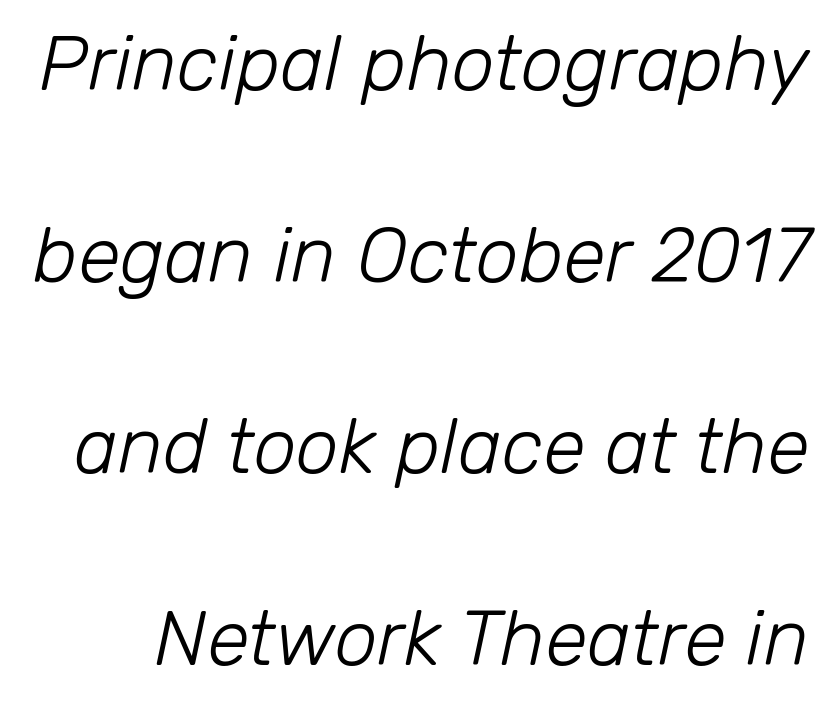
{"italic": "yes", "lean": "right", "slant_degrees": 12, "bold": "no", "weight": "light", "width": "normal", "stroke_contrast": "low", "x_height": "medium", "monospaced": "no", "underline": "no", "line_spacing": "loose", "line_spacing_ratio": 2.49, "letter_spacing": "normal", "letter_spacing_em": 0.0, "glyph_px": 77}
